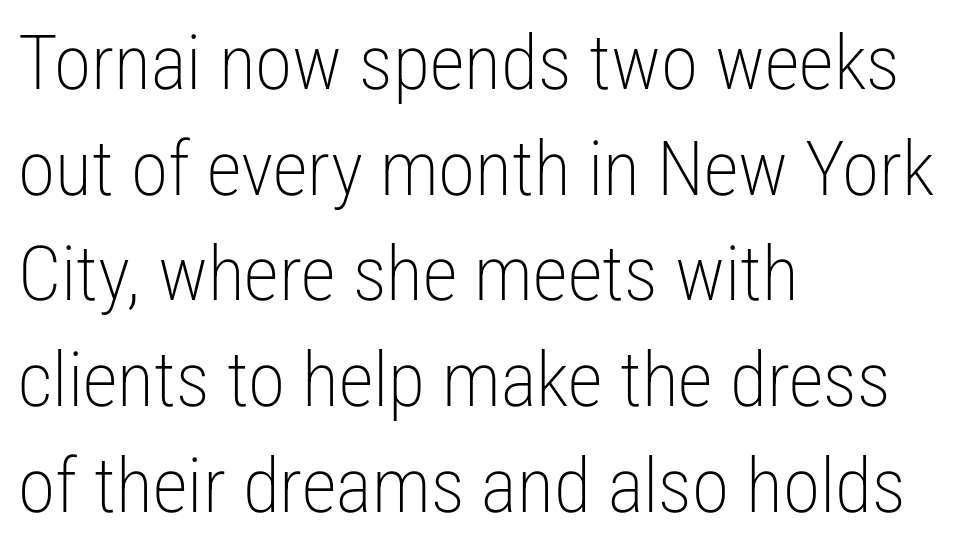
The image shows 76 px light, condensed sans-serif type, upright; set left-aligned, normal line spacing (1.39x), normal letter spacing, not underlined; low stroke contrast and a medium x-height.
